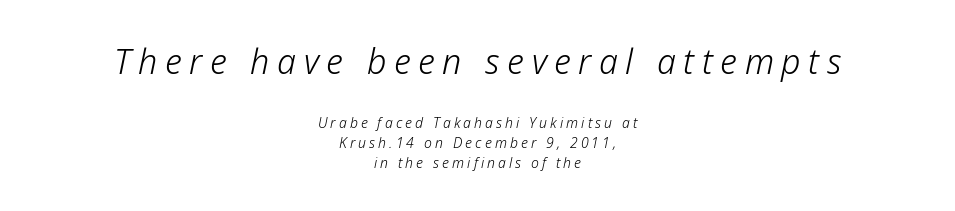
Q: Is the text bold? A: No.
Q: Is the text italic (slanted)? A: Yes, it leans right by about 12 degrees.
Q: Is the text underlined? A: No.
Q: How is the paragraph aligned? A: Centered.
Q: Is the spacing between letters normal or unusually wide? A: Unusually wide.
Q: Is the spacing between lines tight, normal or loose? A: Normal.
Q: Which block of text is set in a larger size, the first (top) or the second (bottom)? A: The first (top) one.
Q: Width (condensed, normal, or wide)? A: Normal.
Q: Stroke contrast? A: Low.
Q: x-height? A: Medium.
Q: Monospaced? A: No.
